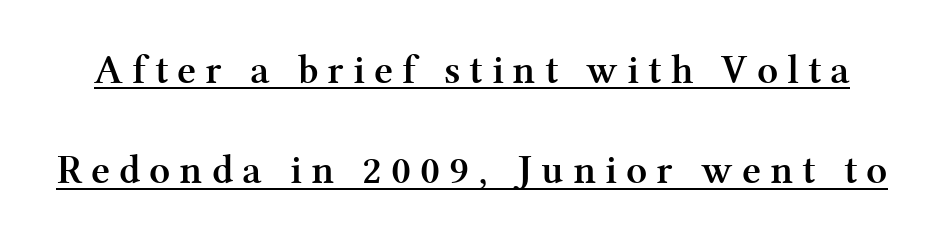
Regarding serifs, this sample has them. This sample carries an underscore along the baseline area. The designer dialed line spacing up above the default. There is plenty of visible air inserted between adjacent glyphs. Does the weight exceed regular? Yes, all the way to bold. These lines are rendered in a variable-pitch font.
